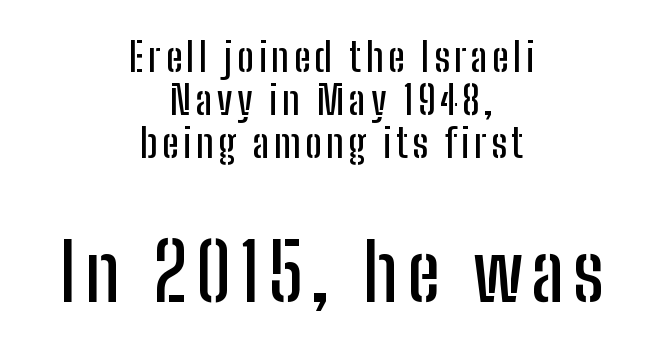
The image shows 79 px condensed sans-serif type, upright; set centered, tight line spacing (1.07x), not underlined; the second (bottom) block is 1.98x larger; low stroke contrast and a medium x-height.
